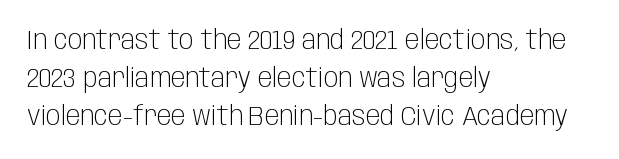
The image shows 27 px text type, upright; set left-aligned, normal line spacing (1.4x), normal letter spacing, not underlined.
